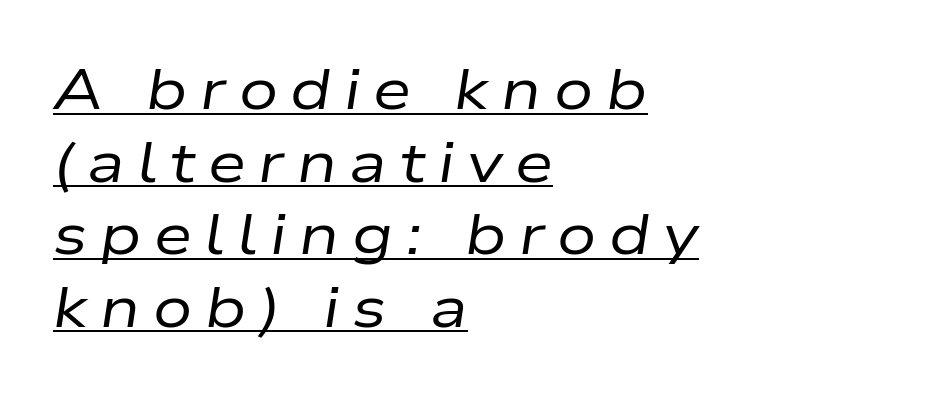
The image shows 55 px regular-weight, wide type, italic (leaning right); set left-aligned, normal line spacing (1.32x), unusually wide letter spacing (+0.23 em), underlined; low stroke contrast and a medium x-height.
